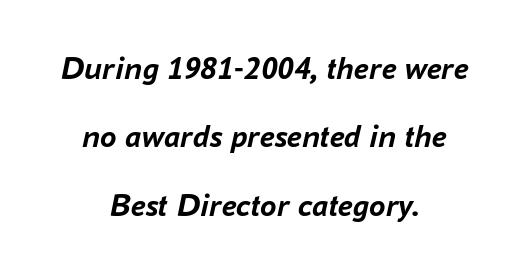
Q: Is the text bold? A: Yes.
Q: Is the text italic (slanted)? A: Yes, it leans right by about 16 degrees.
Q: Is the text underlined? A: No.
Q: How is the paragraph aligned? A: Centered.
Q: Is the spacing between letters normal or unusually wide? A: Normal.
Q: Is the spacing between lines tight, normal or loose? A: Loose.
Q: Width (condensed, normal, or wide)? A: Normal.
Q: Stroke contrast? A: Low.
Q: x-height? A: Medium.
Q: Monospaced? A: No.
